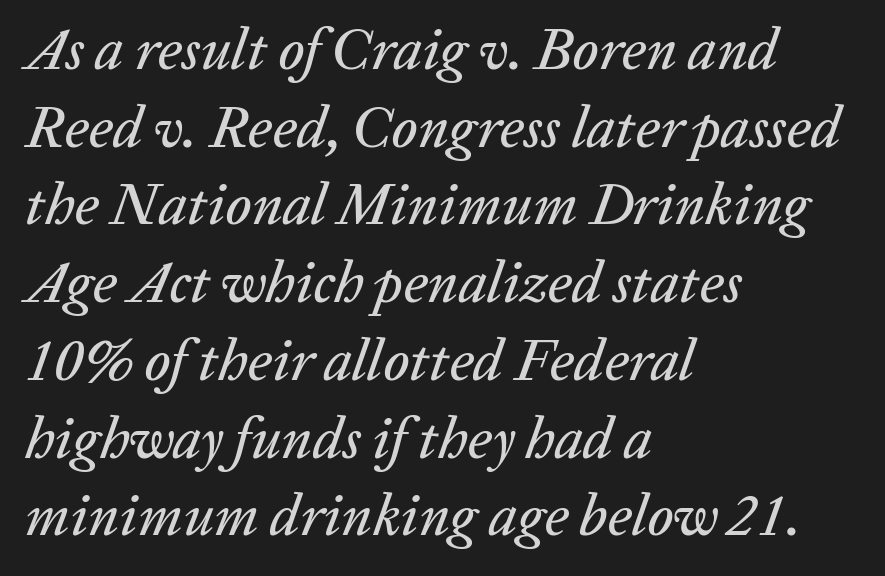
{"italic": "yes", "lean": "right", "slant_degrees": 20, "width": "normal", "stroke_contrast": "low", "x_height": "medium", "monospaced": "no", "underline": "no", "align": "left", "line_spacing": "normal", "line_spacing_ratio": 1.34, "letter_spacing": "normal", "letter_spacing_em": 0.0, "glyph_px": 58}
